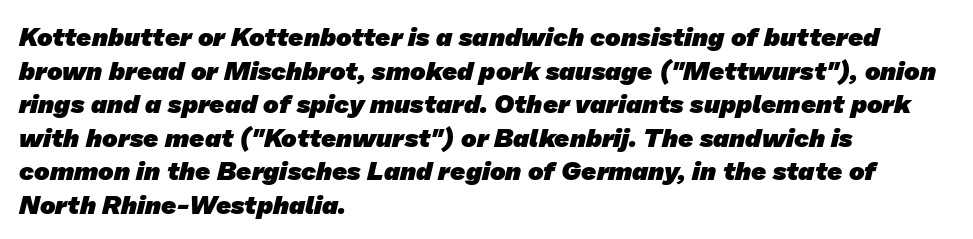
The image shows 26 px bold type; set left-aligned, normal line spacing (1.29x), normal letter spacing, not underlined.
